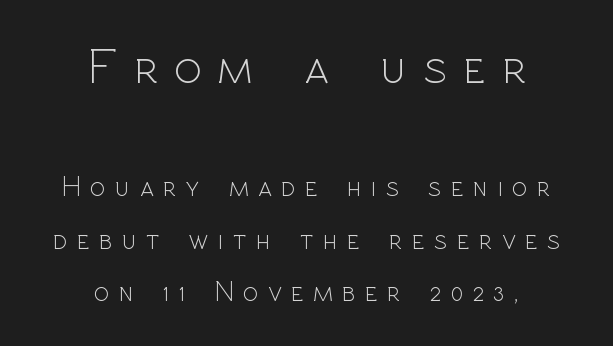
{"serif": "no", "italic": "no", "bold": "no", "weight": "light", "width": "normal", "x_height": "medium", "monospaced": "no", "underline": "no", "align": "center", "line_spacing_ratio": 1.81, "letter_spacing": "wide", "letter_spacing_em": 0.33, "larger_block": "first", "size_ratio": 1.76, "glyph_px": 51}
